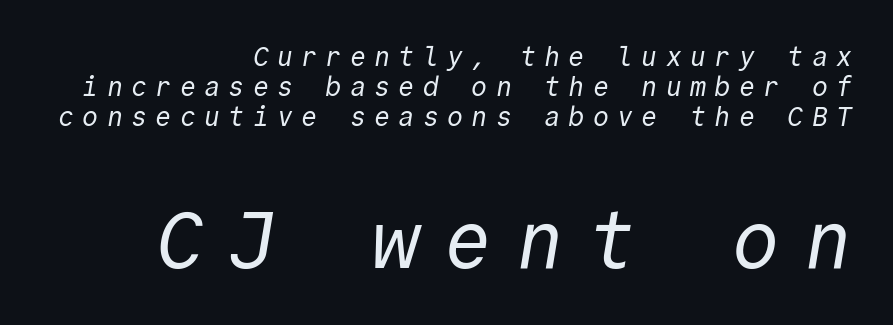
{"serif": "no", "bold": "no", "weight": "regular", "width": "normal", "x_height": "medium", "monospaced": "yes", "underline": "no", "align": "right", "line_spacing": "tight", "line_spacing_ratio": 1.12, "letter_spacing": "wide", "letter_spacing_em": 0.3, "larger_block": "second", "size_ratio": 2.96, "glyph_px": 80}
